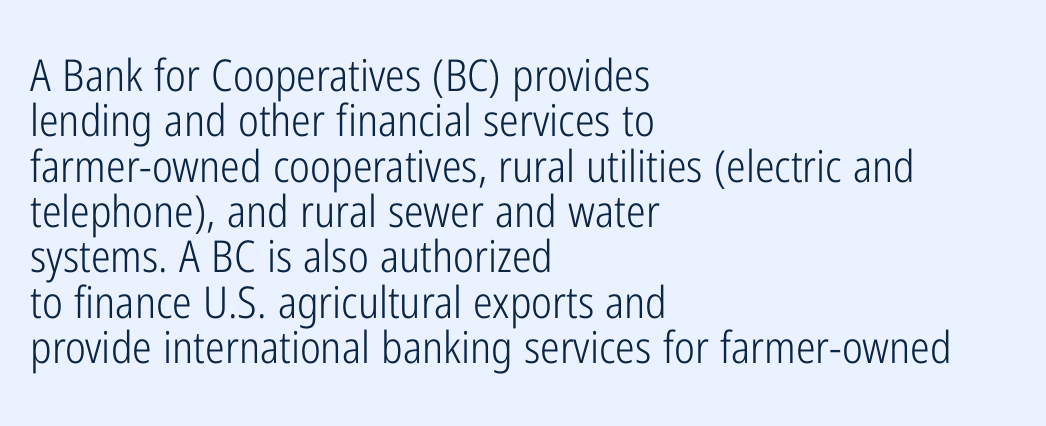
Q: Is the text bold? A: No.
Q: Is the text italic (slanted)? A: No, it is upright.
Q: Is the typeface a serif or a sans-serif typeface? A: Sans-serif.
Q: Is the text underlined? A: No.
Q: How is the paragraph aligned? A: Left-aligned.
Q: Is the spacing between letters normal or unusually wide? A: Normal.
Q: Is the spacing between lines tight, normal or loose? A: Tight.
Q: Width (condensed, normal, or wide)? A: Condensed.
Q: Stroke contrast? A: Low.
Q: x-height? A: Medium.
Q: Monospaced? A: No.
